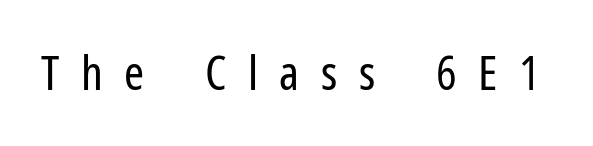
The font's upright variant was chosen for this text. Note the varied advance widths — an 'i' is clearly narrower than an 'm'. Plain, unruled lines of type. The passage shown is not bold in any degree. Look at the tracking — it's clearly loosened, letters drifting apart. The passage shown is typeset with a sans-serif family.
